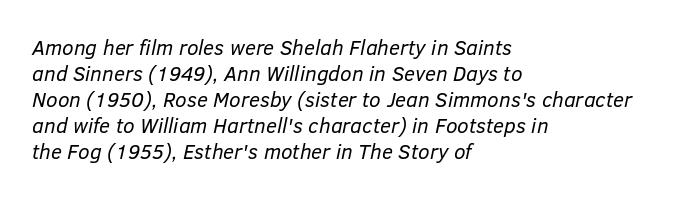
The font's italic variant was chosen for this text. Decoration check: the copy has no underline. The font sits on the lighter half of the weight spectrum, regular included. The ragged edge is on the right, which tells us the setting is flush left. The rendering keeps characters at their native spacing.
